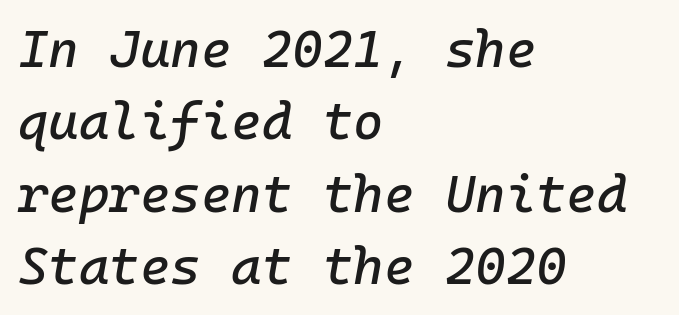
These lines are set flush left with a ragged right edge. Nothing unusual about the tracking: characters are spaced as the font intends. Looking at the ascenders, they clearly lean. Evenly set lines give the paragraph a standard silhouette. Descender tails drop into unmarked territory.
